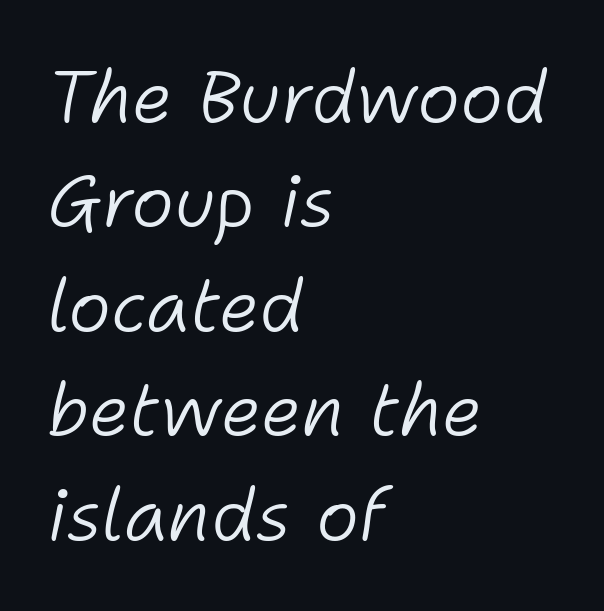
The image shows 73 px light type, italic (leaning right); set left-aligned, normal line spacing (1.43x), normal letter spacing, not underlined; low stroke contrast and a medium x-height.
